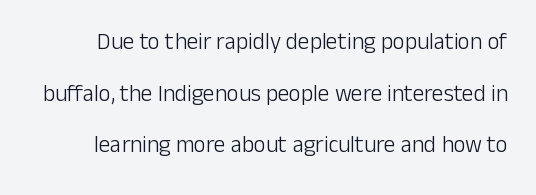
The image shows 23 px text type, upright; set loose line spacing (2.25x), normal letter spacing, not underlined.
